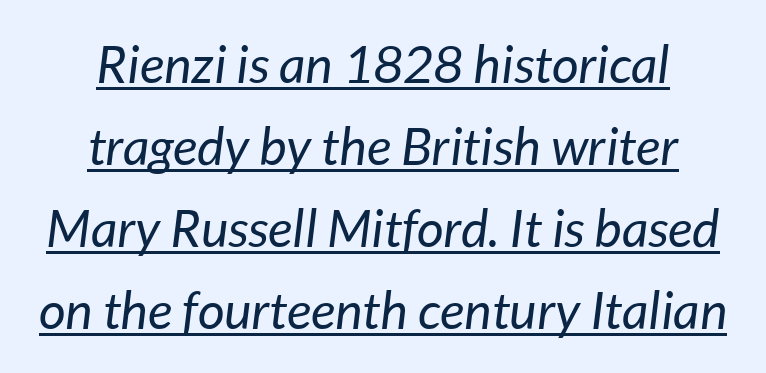
Q: Is the text bold? A: No.
Q: Is the text italic (slanted)? A: Yes, it leans right by about 7 degrees.
Q: Is the text underlined? A: Yes.
Q: How is the paragraph aligned? A: Centered.
Q: Is the spacing between letters normal or unusually wide? A: Normal.
Q: Is the spacing between lines tight, normal or loose? A: Normal.
Q: Width (condensed, normal, or wide)? A: Normal.
Q: Stroke contrast? A: Low.
Q: x-height? A: Medium.
Q: Monospaced? A: No.
